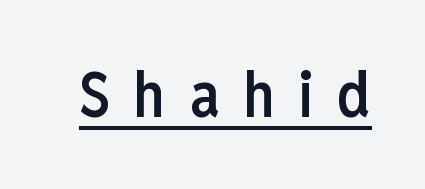
Q: Is the text bold? A: Semi-bold.
Q: Is the text italic (slanted)? A: No, it is upright.
Q: Is the typeface a serif or a sans-serif typeface? A: Sans-serif.
Q: Is the text underlined? A: Yes.
Q: Is the spacing between letters normal or unusually wide? A: Unusually wide.
Q: Width (condensed, normal, or wide)? A: Condensed.
Q: Stroke contrast? A: Low.
Q: x-height? A: Medium.
Q: Monospaced? A: No.
